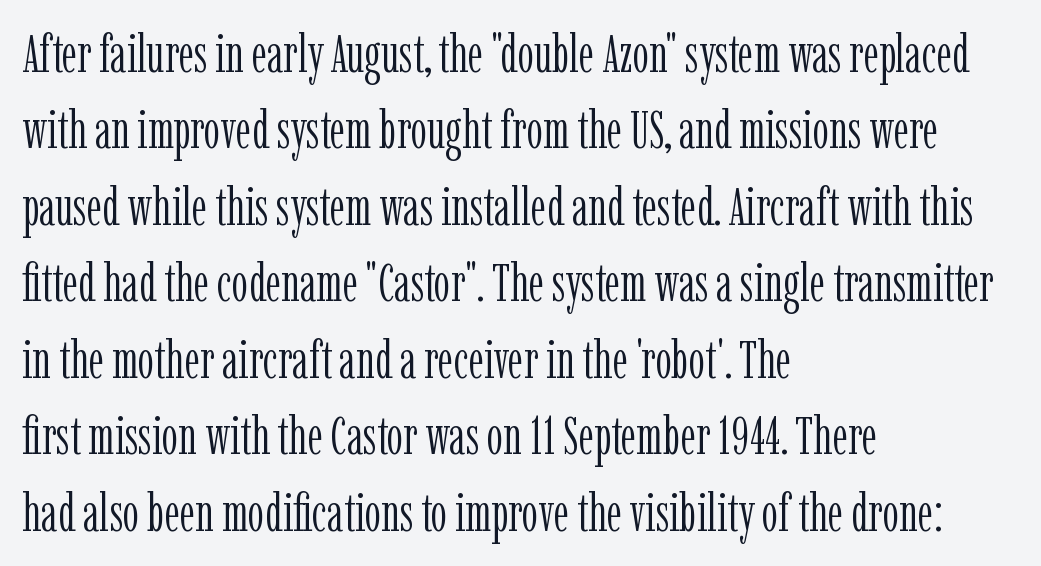
{"serif": "yes", "italic": "no", "bold": "no", "weight": "light", "width": "condensed", "stroke_contrast": "low", "x_height": "medium", "monospaced": "no", "underline": "no", "align": "left", "line_spacing": "normal", "line_spacing_ratio": 1.47, "letter_spacing": "normal", "letter_spacing_em": 0.0, "glyph_px": 52}
